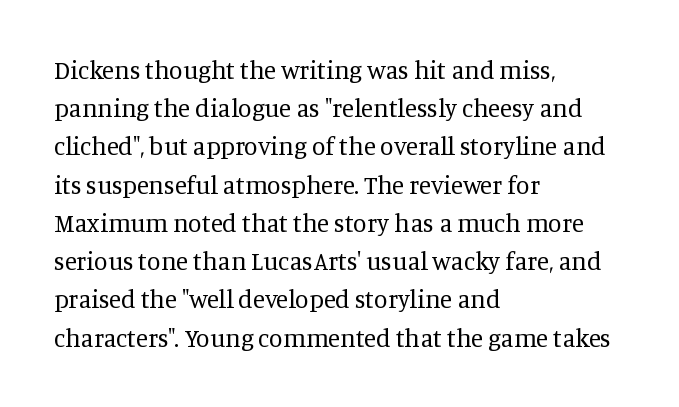
The glyphs are unaccompanied by any horizontal stroke below them. Posture: vertical. These lines keep a tight, regular rhythm from letter to letter. Interline gaps are of average width in this sample. The paragraph shown leans on its left margin.
